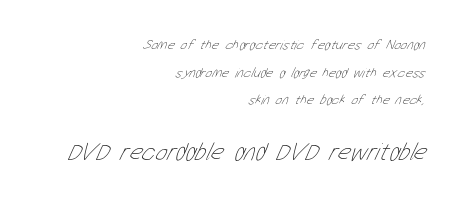
{"bold": "no", "underline": "no", "align": "right", "line_spacing": "loose", "line_spacing_ratio": 1.97, "letter_spacing": "normal", "letter_spacing_em": 0.0, "larger_block": "second", "size_ratio": 1.79, "glyph_px": 25}
